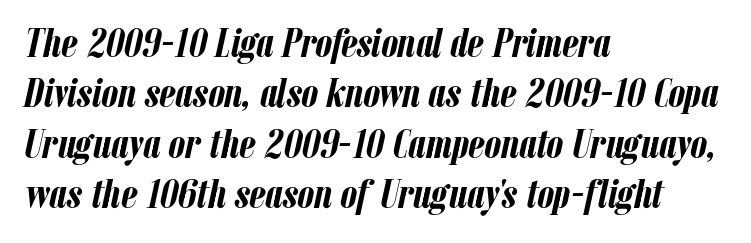
Q: Is the text bold? A: Yes.
Q: Is the text italic (slanted)? A: Yes, it leans right by about 12 degrees.
Q: Is the text underlined? A: No.
Q: How is the paragraph aligned? A: Left-aligned.
Q: Is the spacing between letters normal or unusually wide? A: Normal.
Q: Width (condensed, normal, or wide)? A: Condensed.
Q: Stroke contrast? A: Low.
Q: x-height? A: Medium.
Q: Monospaced? A: No.
